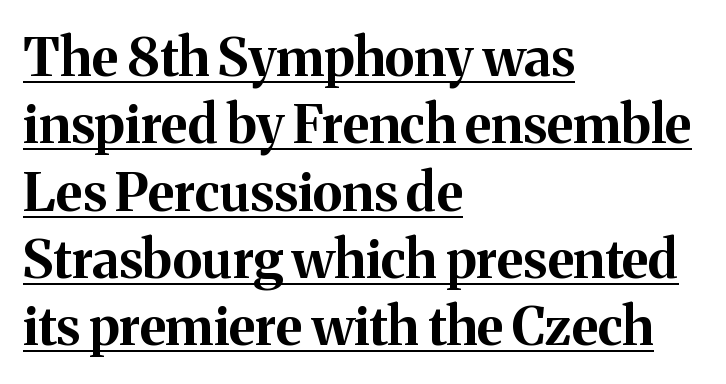
{"serif": "yes", "italic": "no", "bold": "yes", "weight": "bold", "width": "normal", "stroke_contrast": "medium", "x_height": "medium", "monospaced": "no", "underline": "yes", "align": "left", "line_spacing": "normal", "line_spacing_ratio": 1.27, "letter_spacing": "normal", "letter_spacing_em": 0.0, "glyph_px": 53}
